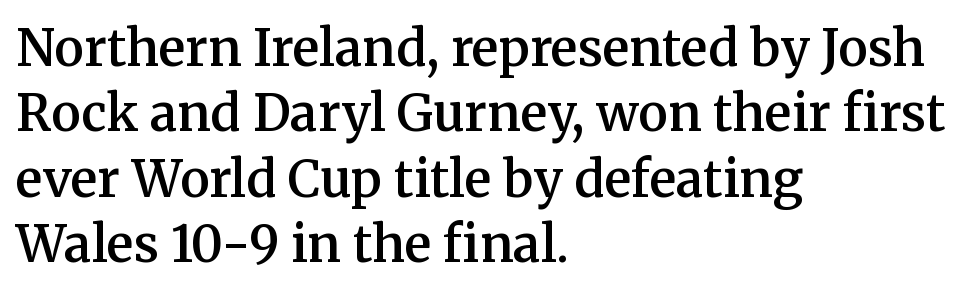
{"serif": "yes", "italic": "no", "bold": "semi", "weight": "semibold", "width": "normal", "stroke_contrast": "medium", "x_height": "medium", "monospaced": "no", "underline": "no", "align": "left", "line_spacing": "normal", "line_spacing_ratio": 1.31, "letter_spacing": "normal", "letter_spacing_em": 0.0, "glyph_px": 50}
